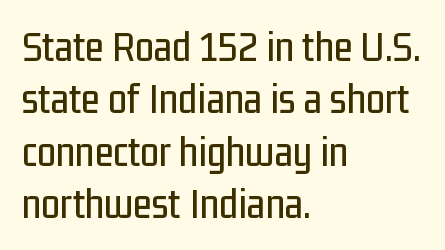
The image shows 43 px condensed sans-serif type, upright; set left-aligned, line spacing 1.22x, normal letter spacing, not underlined; low stroke contrast and a medium x-height.
